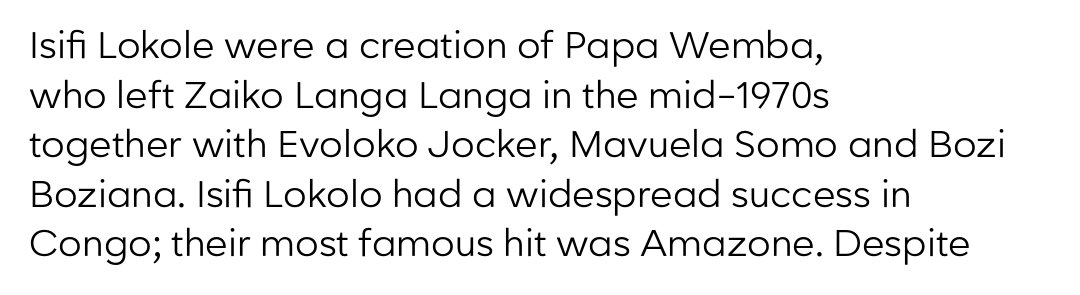
Q: Is the text bold? A: No.
Q: Is the text italic (slanted)? A: No, it is upright.
Q: Is the typeface a serif or a sans-serif typeface? A: Sans-serif.
Q: Is the text underlined? A: No.
Q: How is the paragraph aligned? A: Left-aligned.
Q: Is the spacing between letters normal or unusually wide? A: Normal.
Q: Is the spacing between lines tight, normal or loose? A: Normal.
Q: Width (condensed, normal, or wide)? A: Normal.
Q: Stroke contrast? A: Low.
Q: x-height? A: Medium.
Q: Monospaced? A: No.
